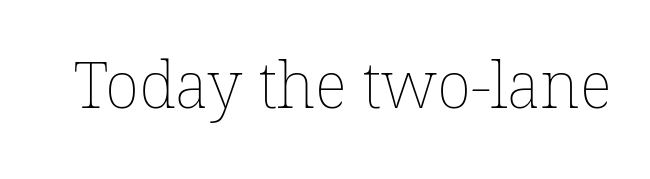
The type is set solid horizontally, with unmodified tracking. The typesetting does not lean heavy: it is not bold. Descender tails drop into unmarked territory. Varying glyph widths throughout — classic text-font behaviour.
